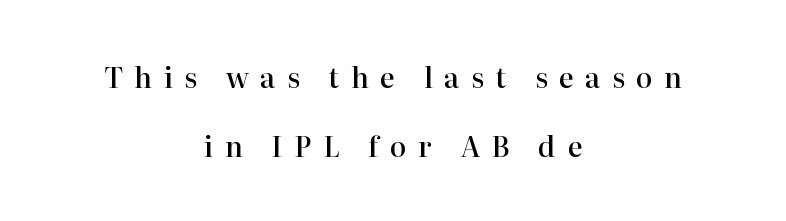
Q: Is the text bold? A: Semi-bold.
Q: Is the text italic (slanted)? A: No, it is upright.
Q: Is the typeface a serif or a sans-serif typeface? A: Serif.
Q: Is the text underlined? A: No.
Q: How is the paragraph aligned? A: Centered.
Q: Is the spacing between letters normal or unusually wide? A: Unusually wide.
Q: Is the spacing between lines tight, normal or loose? A: Loose.
Q: Width (condensed, normal, or wide)? A: Normal.
Q: Stroke contrast? A: High.
Q: x-height? A: Medium.
Q: Monospaced? A: No.
